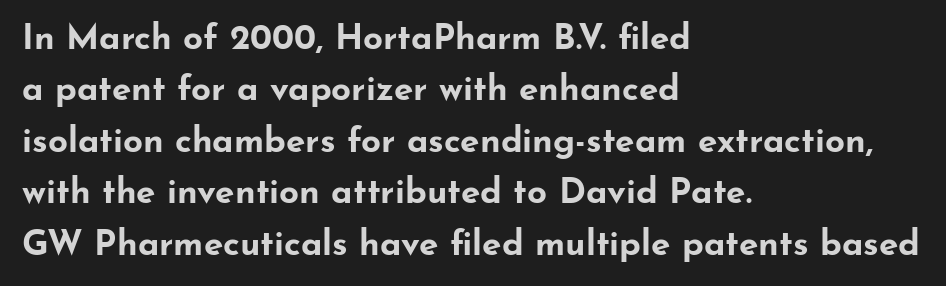
{"serif": "no", "italic": "no", "bold": "yes", "weight": "bold", "width": "wide", "stroke_contrast": "low", "x_height": "small", "monospaced": "no", "underline": "no", "align": "left", "line_spacing": "normal", "line_spacing_ratio": 1.47, "letter_spacing": "normal", "letter_spacing_em": 0.0, "glyph_px": 35}
